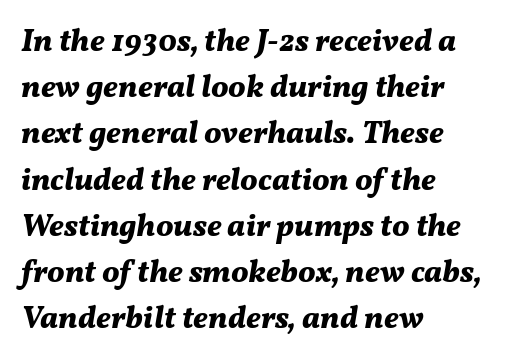
The image shows 31 px bold type, italic (leaning right); set left-aligned, normal line spacing (1.49x), normal letter spacing, not underlined; medium stroke contrast and a medium x-height.
